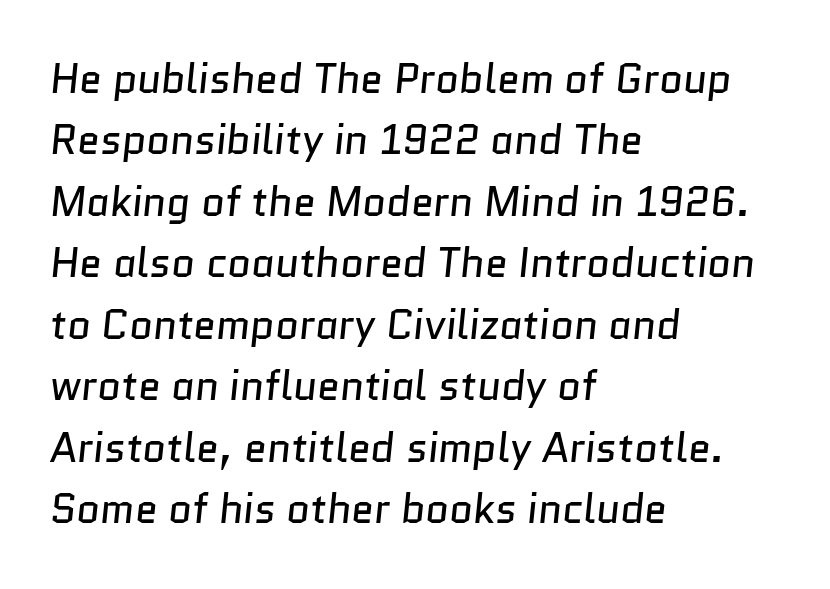
Q: Is the text bold? A: No.
Q: Is the typeface a serif or a sans-serif typeface? A: Sans-serif.
Q: Is the text underlined? A: No.
Q: How is the paragraph aligned? A: Left-aligned.
Q: Is the spacing between letters normal or unusually wide? A: Normal.
Q: Is the spacing between lines tight, normal or loose? A: Normal.
Q: Width (condensed, normal, or wide)? A: Normal.
Q: Stroke contrast? A: Low.
Q: x-height? A: Medium.
Q: Monospaced? A: No.
